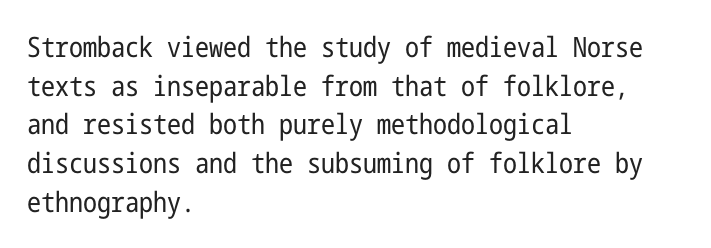
The image shows 28 px regular-weight, condensed sans-serif type, upright; set left-aligned, normal line spacing (1.38x), normal letter spacing, not underlined; low stroke contrast and a medium x-height.
